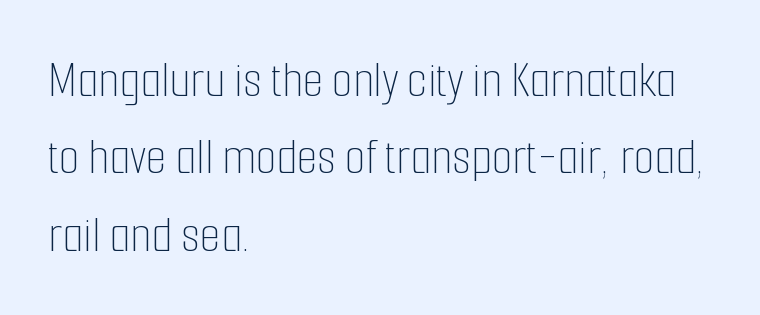
{"italic": "no", "bold": "no", "weight": "thin", "width": "condensed", "stroke_contrast": "low", "x_height": "medium", "monospaced": "no", "underline": "no", "align": "left", "line_spacing": "normal", "line_spacing_ratio": 1.46, "letter_spacing": "normal", "letter_spacing_em": 0.0, "glyph_px": 53}
